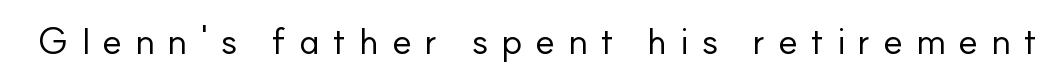
Q: Is the text bold? A: No.
Q: Is the text italic (slanted)? A: No, it is upright.
Q: Is the typeface a serif or a sans-serif typeface? A: Sans-serif.
Q: Is the text underlined? A: No.
Q: Is the spacing between letters normal or unusually wide? A: Unusually wide.
Q: Width (condensed, normal, or wide)? A: Normal.
Q: Stroke contrast? A: Low.
Q: x-height? A: Small.
Q: Monospaced? A: No.
